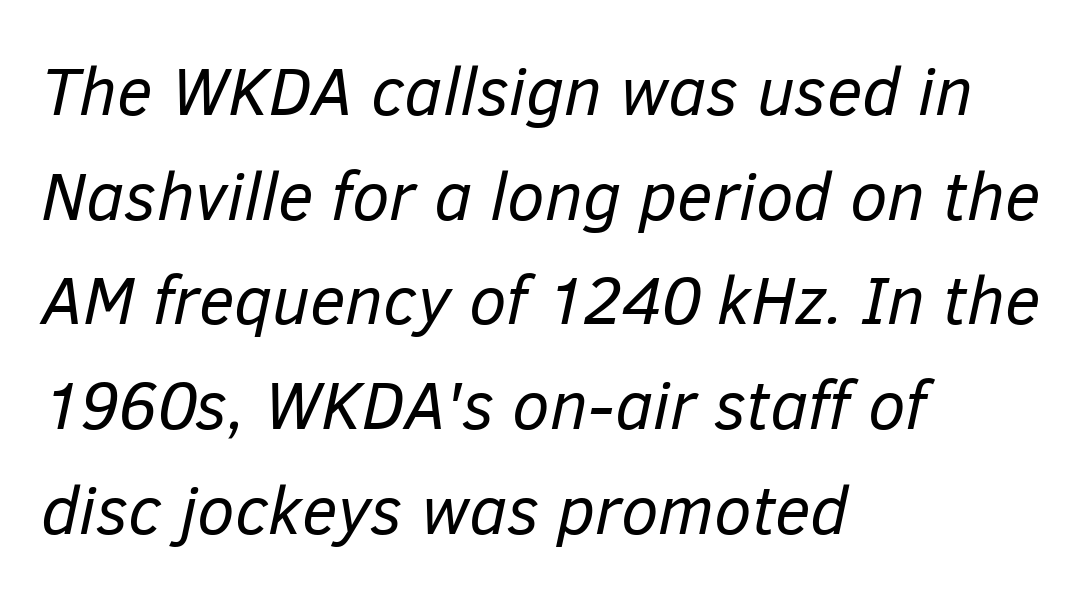
Q: Is the text bold? A: No.
Q: Is the text italic (slanted)? A: Yes, it leans right by about 12 degrees.
Q: Is the text underlined? A: No.
Q: How is the paragraph aligned? A: Left-aligned.
Q: Is the spacing between letters normal or unusually wide? A: Normal.
Q: Is the spacing between lines tight, normal or loose? A: Normal.
Q: Width (condensed, normal, or wide)? A: Normal.
Q: Stroke contrast? A: Low.
Q: x-height? A: Medium.
Q: Monospaced? A: No.
